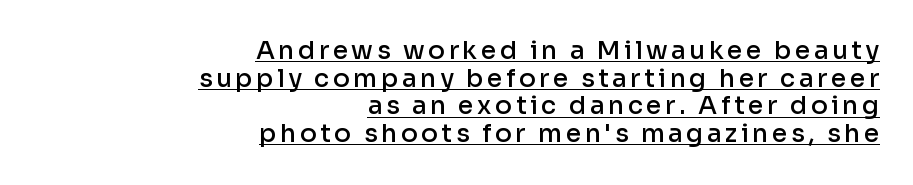
Q: Is the text bold? A: Semi-bold.
Q: Is the text italic (slanted)? A: No, it is upright.
Q: Is the text underlined? A: Yes.
Q: How is the paragraph aligned? A: Right-aligned.
Q: Is the spacing between lines tight, normal or loose? A: Tight.
